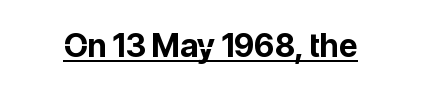
The specimen includes a rule beneath the text block's lines. Proportional: the letters do not fall into vertical columns. Compared with typical body copy, the letter spacing here is the same. Heft: maximum for text — a bold. Each letter's strokes conclude bluntly, with no projecting serifs. A typesetter would mark this as roman, not italic.
